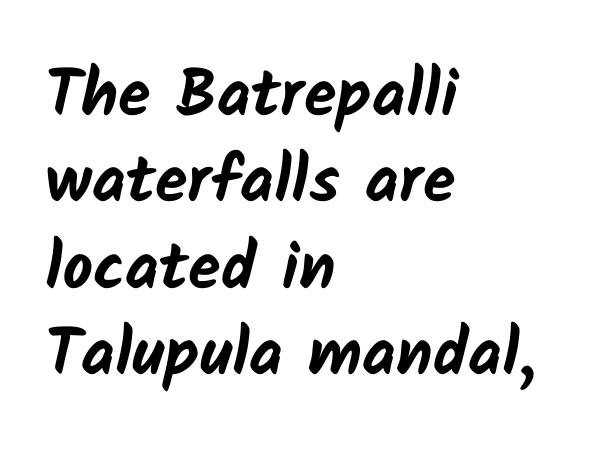
{"serif": "no", "bold": "yes", "weight": "bold", "width": "normal", "stroke_contrast": "low", "x_height": "medium", "monospaced": "no", "underline": "no", "align": "left", "line_spacing": "normal", "line_spacing_ratio": 1.31, "letter_spacing": "normal", "letter_spacing_em": 0.0, "glyph_px": 66}
